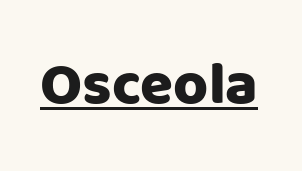
Letter spacing: default. Is this a fixed-width face? No — the glyphs have proportional, varying widths. This sample uses a sans-serif face. Every character sits straight up, as roman type does. The passage shown is underscored from start to finish.
